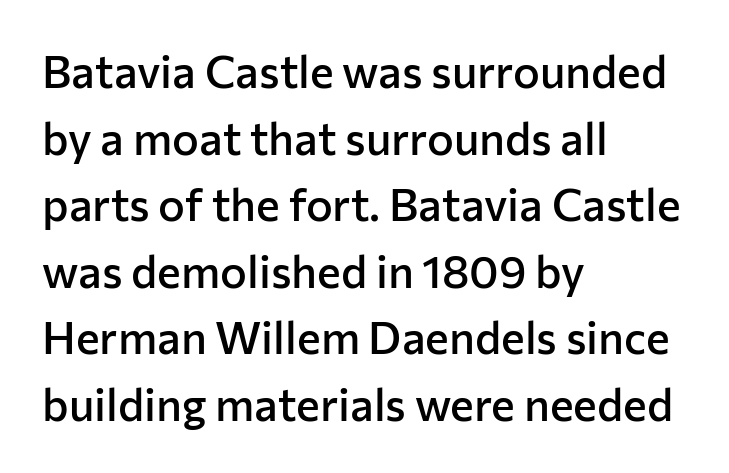
Layout note: lines flush left. Serif or sans? Sans — the stroke terminals are bare. The typesetting leans somewhat heavy: a semibold. The vertical gap from one line to the next is medium. Clear beneath every line of the passage.
